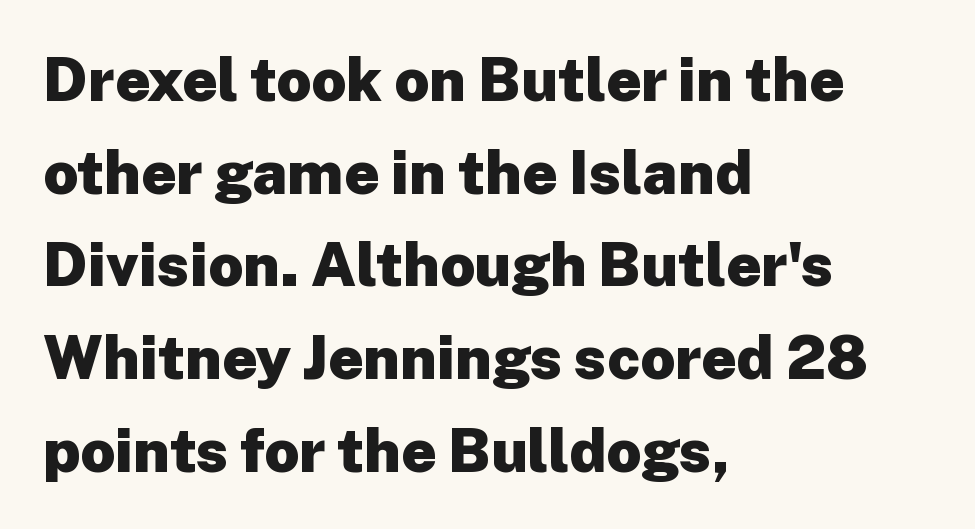
The image shows 61 px heavy sans-serif type, upright; set left-aligned, normal line spacing (1.52x), normal letter spacing, not underlined; low stroke contrast and a medium x-height.
